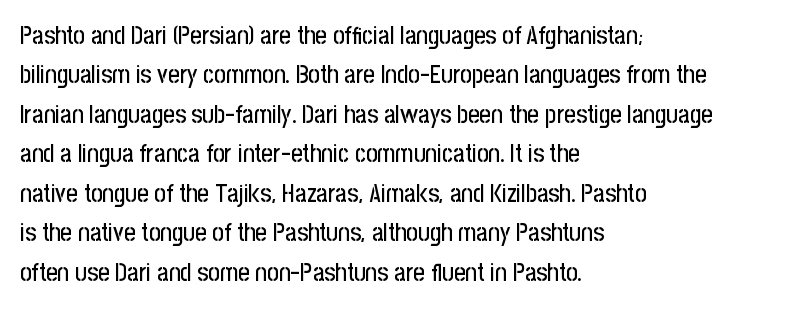
The image shows 25 px text type, upright; set left-aligned, normal line spacing (1.58x), normal letter spacing, not underlined.
